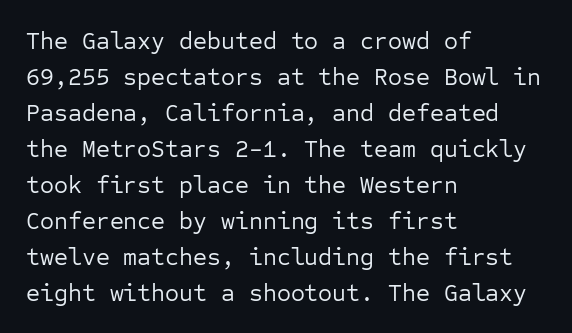
Q: Is the text bold? A: No.
Q: Is the text italic (slanted)? A: No, it is upright.
Q: Is the text underlined? A: No.
Q: How is the paragraph aligned? A: Left-aligned.
Q: Is the spacing between letters normal or unusually wide? A: Normal.
Q: Is the spacing between lines tight, normal or loose? A: Normal.
